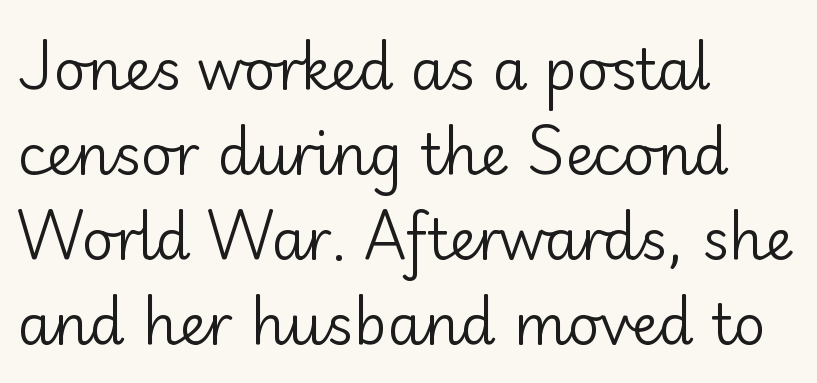
{"serif": "no", "italic": "no", "bold": "no", "weight": "regular", "width": "normal", "stroke_contrast": "low", "x_height": "small", "monospaced": "no", "underline": "no", "align": "left", "line_spacing": "normal", "line_spacing_ratio": 1.52, "letter_spacing": "normal", "letter_spacing_em": 0.0, "glyph_px": 56}
